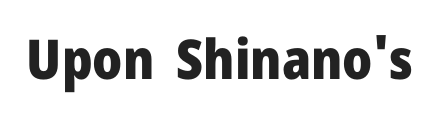
Clear beneath every line of the passage. This sample has the flowing, uneven cadence of proportional lettering. This rendering employs a face without finishing strokes, i.e., a sans-serif. Thick stems and heavy bowls — unmistakably bold.
